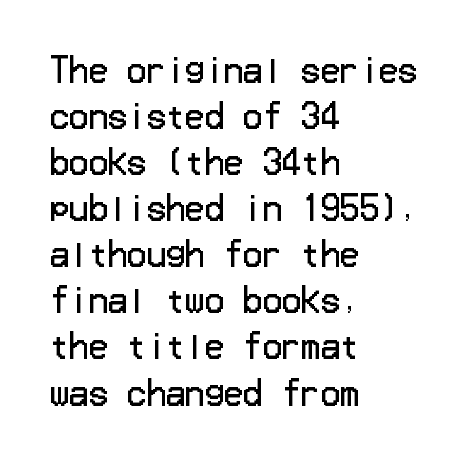
{"serif": "no", "italic": "no", "bold": "no", "weight": "regular", "width": "normal", "stroke_contrast": "low", "x_height": "medium", "underline": "no", "align": "left", "line_spacing": "normal", "line_spacing_ratio": 1.44, "letter_spacing": "normal", "letter_spacing_em": 0.0, "glyph_px": 32}
